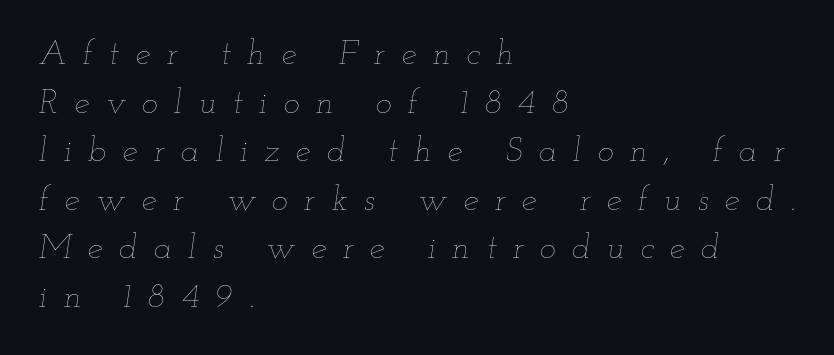
{"italic": "yes", "lean": "right", "slant_degrees": 12, "bold": "no", "weight": "thin", "width": "wide", "stroke_contrast": "low", "x_height": "small", "monospaced": "no", "underline": "no", "align": "left", "line_spacing": "normal", "line_spacing_ratio": 1.43, "letter_spacing": "wide", "letter_spacing_em": 0.48, "glyph_px": 34}
